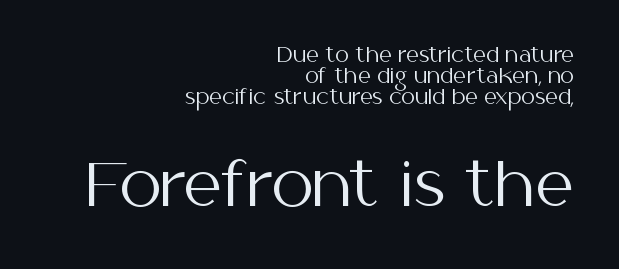
Q: Is the text bold? A: No.
Q: Is the text italic (slanted)? A: No, it is upright.
Q: Is the typeface a serif or a sans-serif typeface? A: Sans-serif.
Q: Is the text underlined? A: No.
Q: How is the paragraph aligned? A: Right-aligned.
Q: Is the spacing between letters normal or unusually wide? A: Normal.
Q: Is the spacing between lines tight, normal or loose? A: Tight.
Q: Which block of text is set in a larger size, the first (top) or the second (bottom)? A: The second (bottom) one.
Q: Width (condensed, normal, or wide)? A: Normal.
Q: Stroke contrast? A: Medium.
Q: x-height? A: Medium.
Q: Monospaced? A: No.
